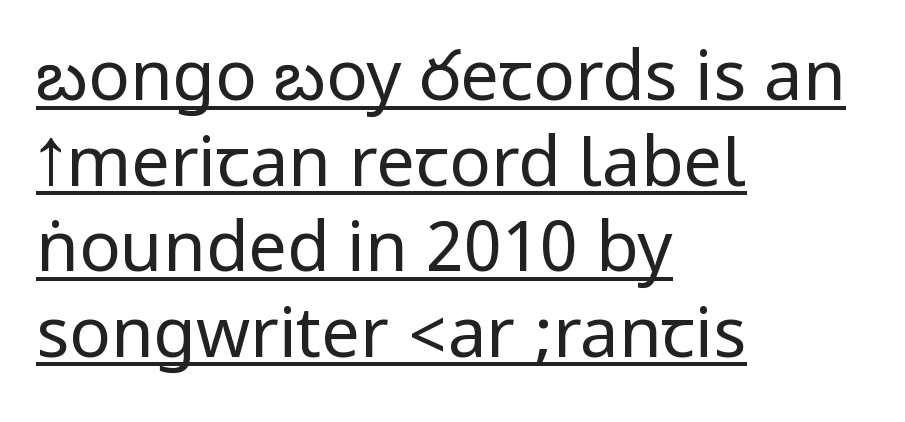
Left-aligned paragraph, ragged on the right. The text was rendered using a sans face with plain stroke endings. This is roman type, the default non-slanted kind. The words here are underlined.
